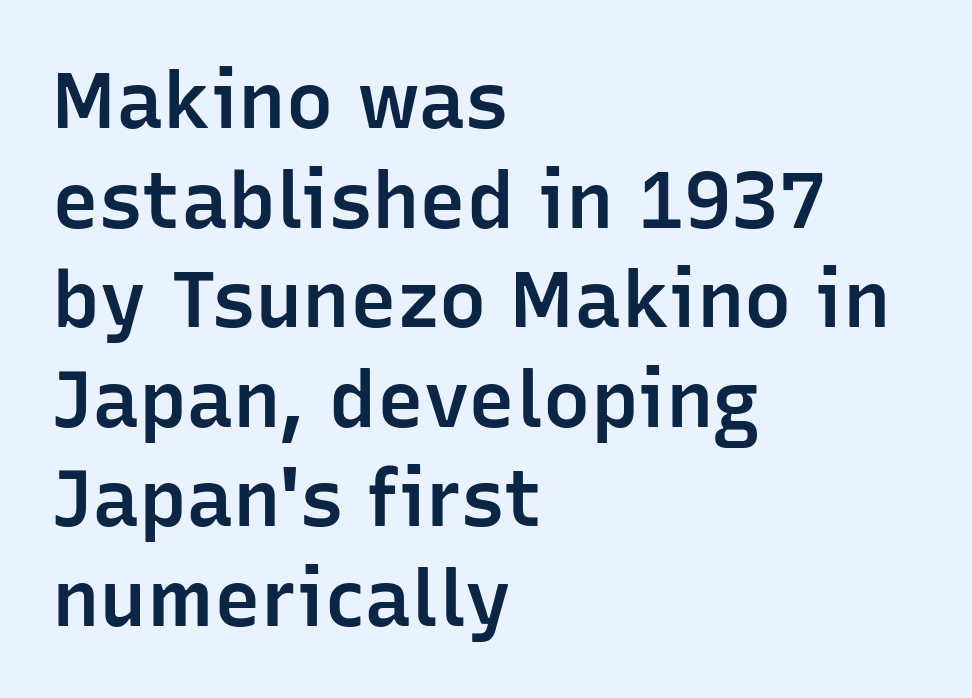
{"serif": "no", "italic": "no", "bold": "semi", "weight": "semibold", "width": "normal", "stroke_contrast": "low", "x_height": "medium", "monospaced": "no", "underline": "no", "align": "left", "line_spacing": "normal", "line_spacing_ratio": 1.26, "letter_spacing": "normal", "letter_spacing_em": 0.0, "glyph_px": 79}
